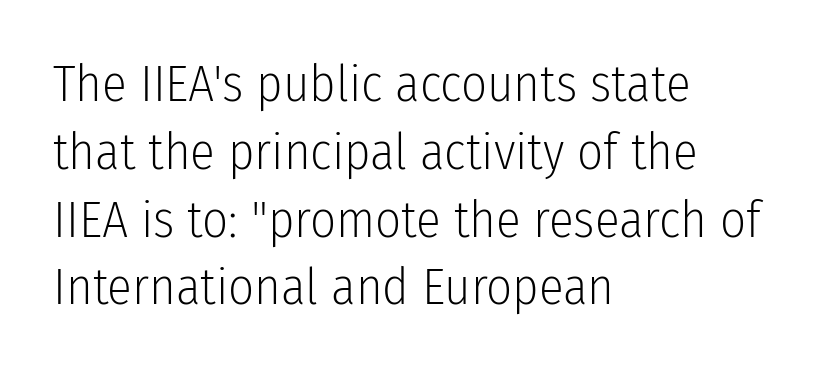
The lettering holds an erect, upright posture throughout. Bold? No — there's no thickening of the strokes. Baseline-to-baseline distance is the conventional proportion of letter height. Spacing verdict: proportional, widths tailored to each character.
